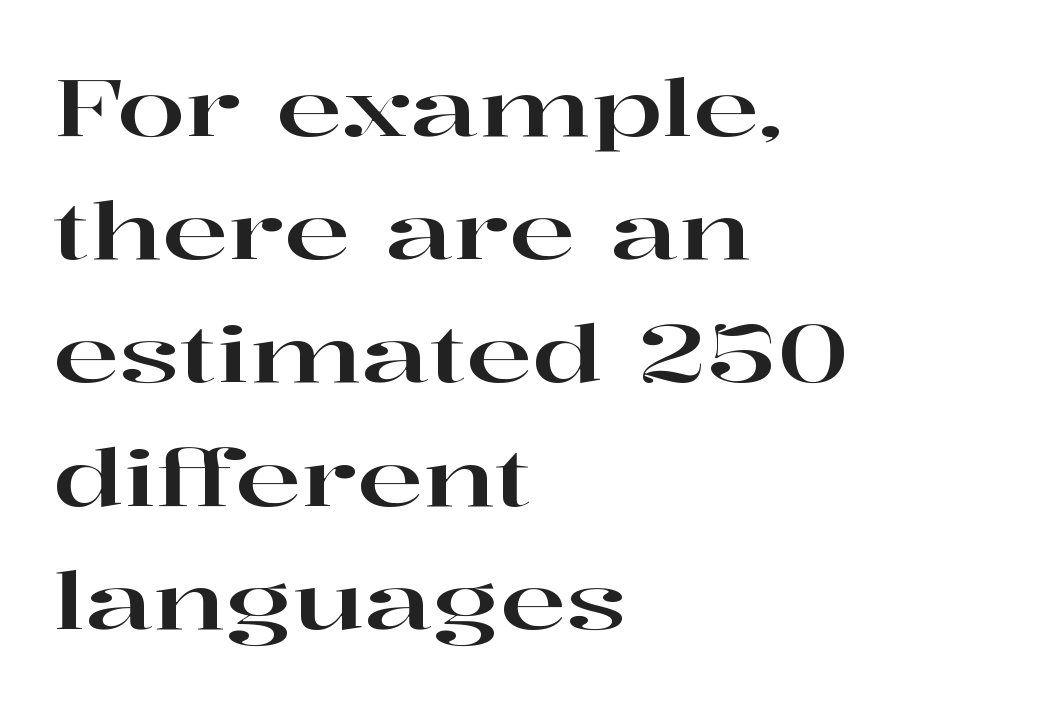
The image shows 79 px wide serif type, upright; set left-aligned, normal line spacing (1.56x), normal letter spacing, not underlined; high stroke contrast and a medium x-height.
